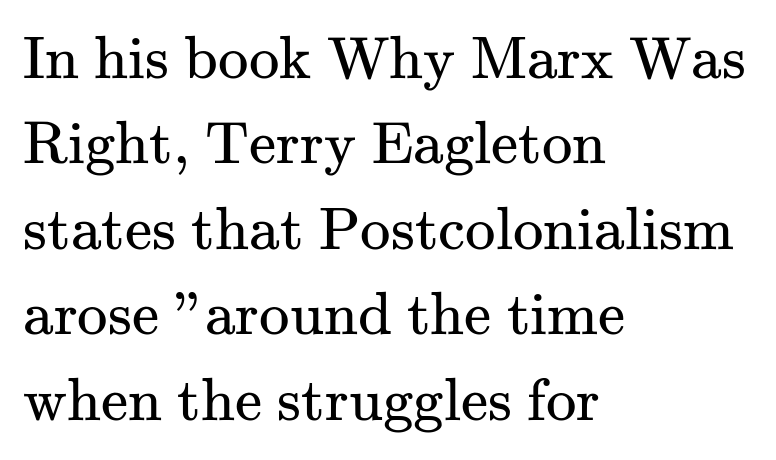
Nothing unusual about the tracking: characters are spaced as the font intends. Character widths vary here, with narrow letters taking less room than wide ones. On a weight scale, this lands at 450 or below. You can tell from the footed stems that serif type was used. The lines in this sample share a left origin and differ only in where they stop.
